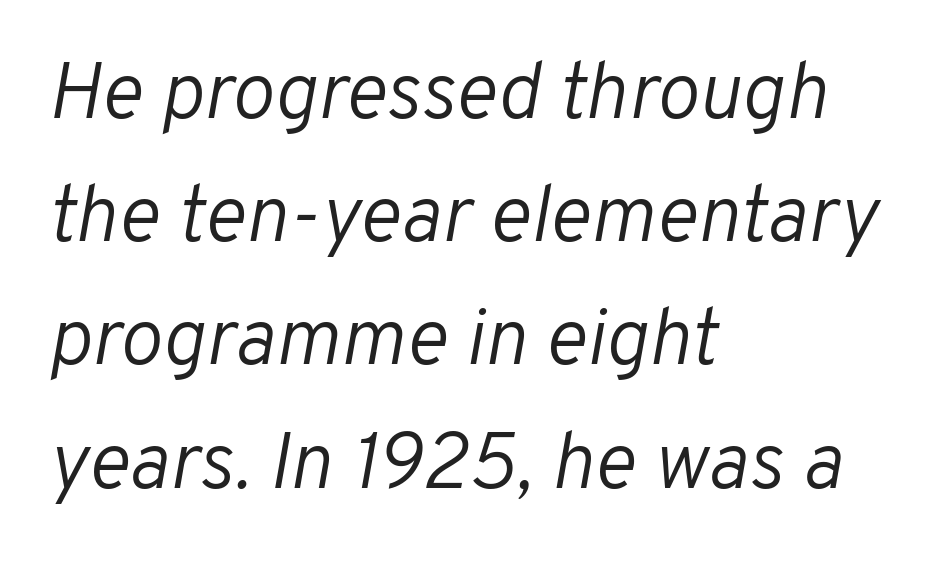
Q: Is the text bold? A: No.
Q: Is the text italic (slanted)? A: Yes, it leans right by about 10 degrees.
Q: Is the text underlined? A: No.
Q: How is the paragraph aligned? A: Left-aligned.
Q: Is the spacing between letters normal or unusually wide? A: Normal.
Q: Is the spacing between lines tight, normal or loose? A: Normal.
Q: Width (condensed, normal, or wide)? A: Normal.
Q: Stroke contrast? A: Low.
Q: x-height? A: Medium.
Q: Monospaced? A: No.
